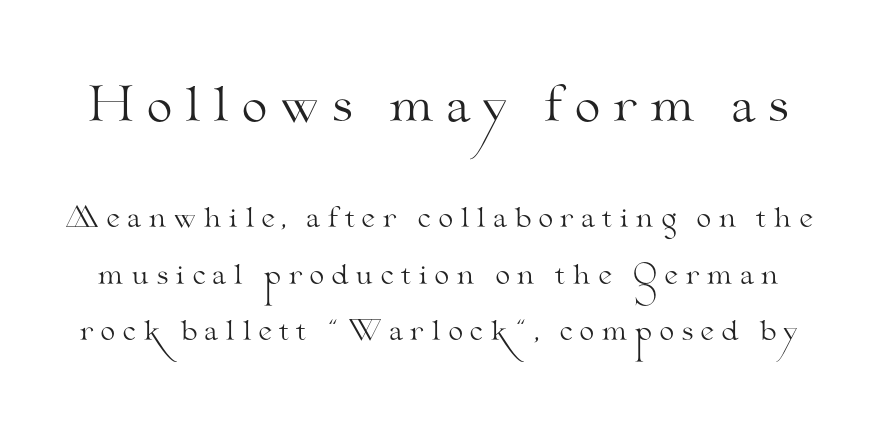
{"serif": "yes", "italic": "no", "bold": "no", "weight": "light", "width": "wide", "stroke_contrast": "medium", "x_height": "small", "monospaced": "no", "underline": "no", "line_spacing": "loose", "line_spacing_ratio": 2.08, "letter_spacing": "wide", "letter_spacing_em": 0.23, "larger_block": "first", "size_ratio": 1.74, "glyph_px": 47}
